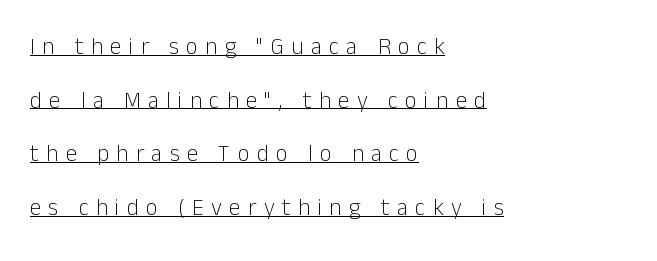
The face used here is rendered with a markedly widened letterfit. These characters rest on top of a visible drawn line. The ragged edge is on the right, which tells us the setting is flush left. This sample uses an upright cut, with every glyph sitting square on the baseline.
